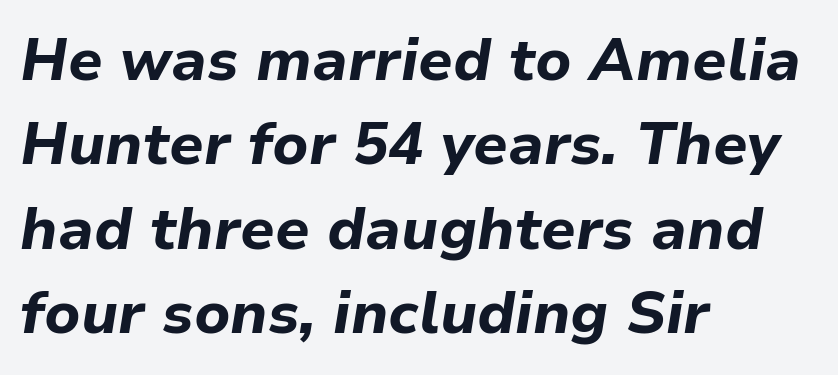
Q: Is the text bold? A: Yes.
Q: Is the text italic (slanted)? A: Yes, it leans right by about 9 degrees.
Q: Is the text underlined? A: No.
Q: How is the paragraph aligned? A: Left-aligned.
Q: Is the spacing between letters normal or unusually wide? A: Normal.
Q: Is the spacing between lines tight, normal or loose? A: Normal.
Q: Width (condensed, normal, or wide)? A: Normal.
Q: Stroke contrast? A: Low.
Q: x-height? A: Medium.
Q: Monospaced? A: No.
